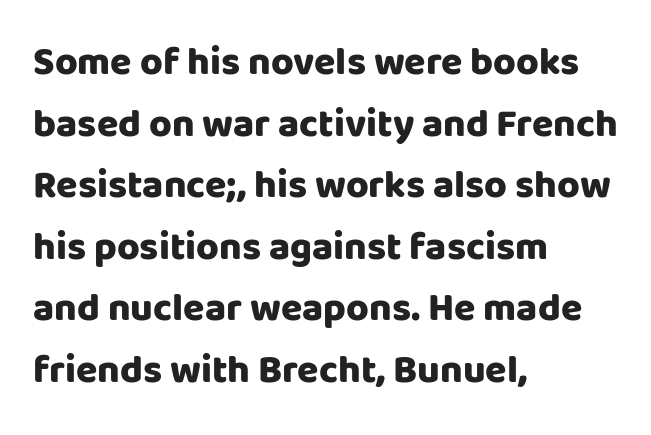
Q: Is the text bold? A: Yes.
Q: Is the text italic (slanted)? A: No, it is upright.
Q: Is the typeface a serif or a sans-serif typeface? A: Sans-serif.
Q: Is the text underlined? A: No.
Q: How is the paragraph aligned? A: Left-aligned.
Q: Is the spacing between letters normal or unusually wide? A: Normal.
Q: Is the spacing between lines tight, normal or loose? A: Normal.
Q: Width (condensed, normal, or wide)? A: Normal.
Q: Stroke contrast? A: Low.
Q: x-height? A: Large.
Q: Monospaced? A: No.
